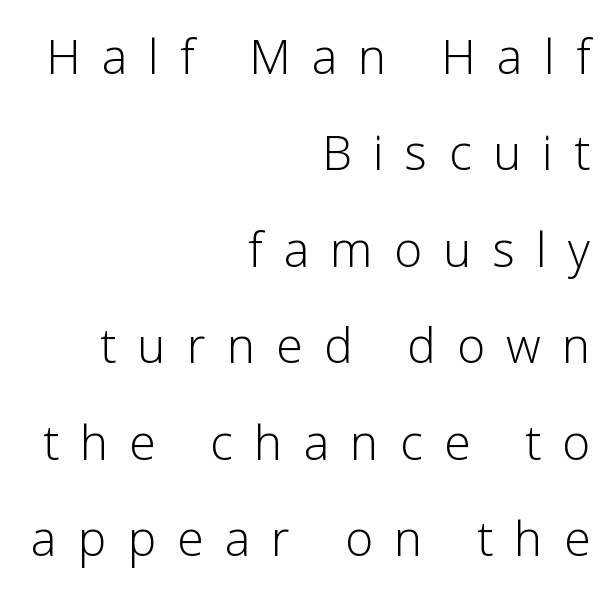
Q: Is the text bold? A: No.
Q: Is the text italic (slanted)? A: No, it is upright.
Q: Is the typeface a serif or a sans-serif typeface? A: Sans-serif.
Q: Is the text underlined? A: No.
Q: How is the paragraph aligned? A: Right-aligned.
Q: Is the spacing between letters normal or unusually wide? A: Unusually wide.
Q: Is the spacing between lines tight, normal or loose? A: Loose.
Q: Width (condensed, normal, or wide)? A: Normal.
Q: Stroke contrast? A: Low.
Q: x-height? A: Medium.
Q: Monospaced? A: No.
